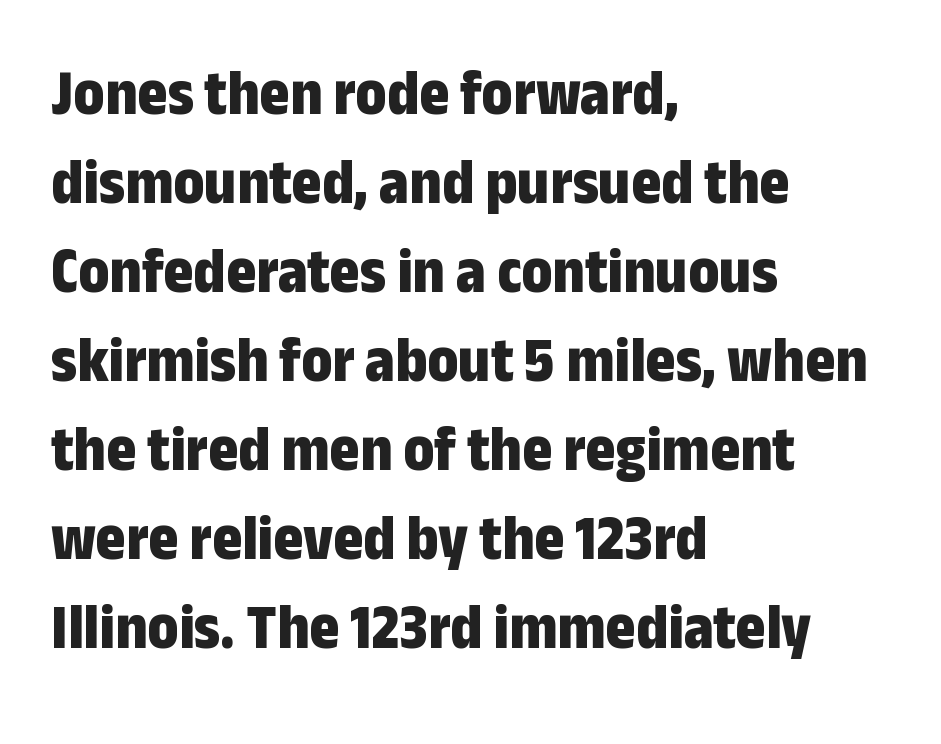
The image shows 64 px bold, condensed sans-serif type, upright; set left-aligned, normal line spacing (1.39x), normal letter spacing, not underlined; low stroke contrast and a medium x-height.
